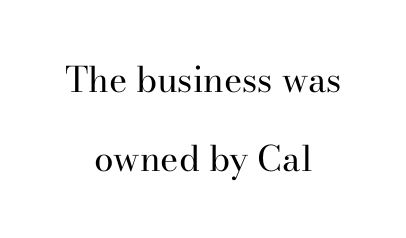
{"serif": "yes", "italic": "no", "bold": "no", "weight": "regular", "width": "normal", "stroke_contrast": "high", "x_height": "small", "monospaced": "no", "underline": "no", "align": "center", "line_spacing": "loose", "line_spacing_ratio": 2.26, "letter_spacing": "normal", "letter_spacing_em": 0.0, "glyph_px": 35}
